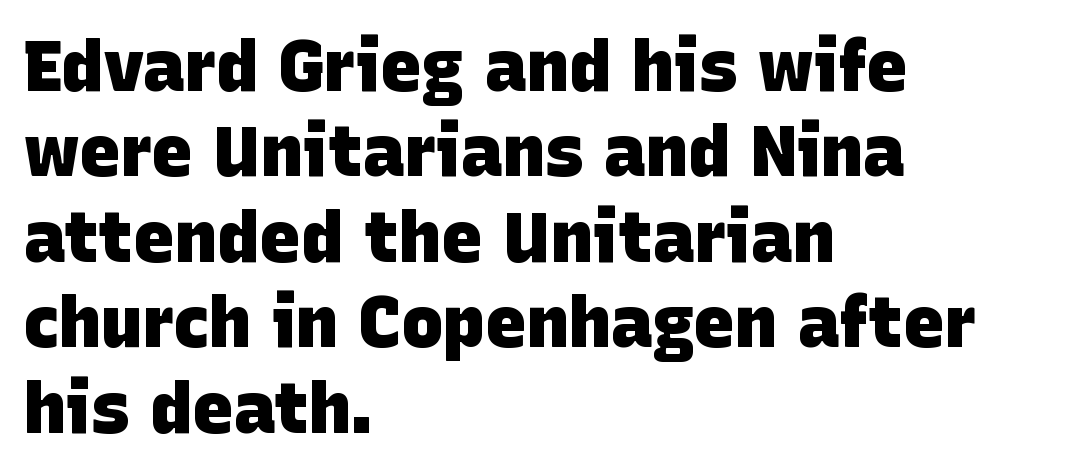
The image shows 70 px heavy sans-serif type; set left-aligned, line spacing 1.22x, normal letter spacing, not underlined; low stroke contrast and a large x-height.
